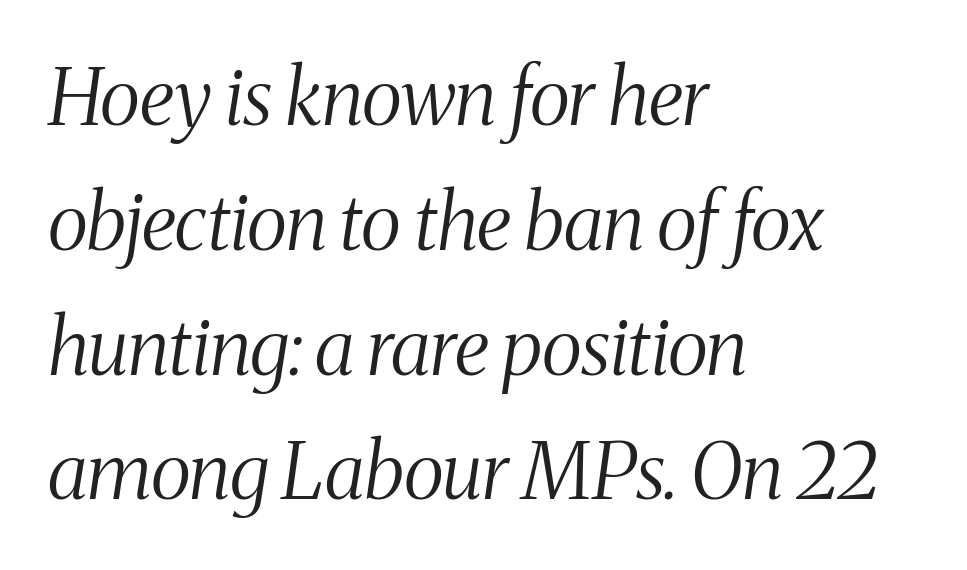
{"serif": "yes", "italic": "yes", "lean": "right", "slant_degrees": 8, "bold": "no", "weight": "light", "width": "condensed", "stroke_contrast": "medium", "x_height": "medium", "monospaced": "no", "underline": "no", "align": "left", "line_spacing": "normal", "line_spacing_ratio": 1.6, "letter_spacing": "normal", "letter_spacing_em": 0.0, "glyph_px": 78}
